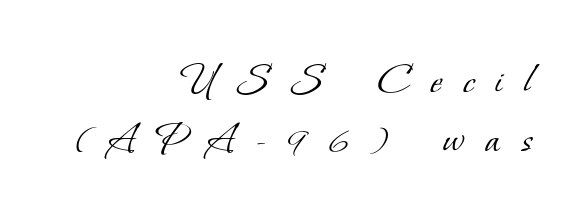
Here the designer chose a conventional face with non-uniform glyph widths. Underlining? Definitely not there. Display-style spreading of the glyphs; the letterfit is very open. A student would call this right alignment; a typographer would say flush right, rag left. No extra ink here — the face is not bold. One glance says typical: line gaps are just what's usual.
